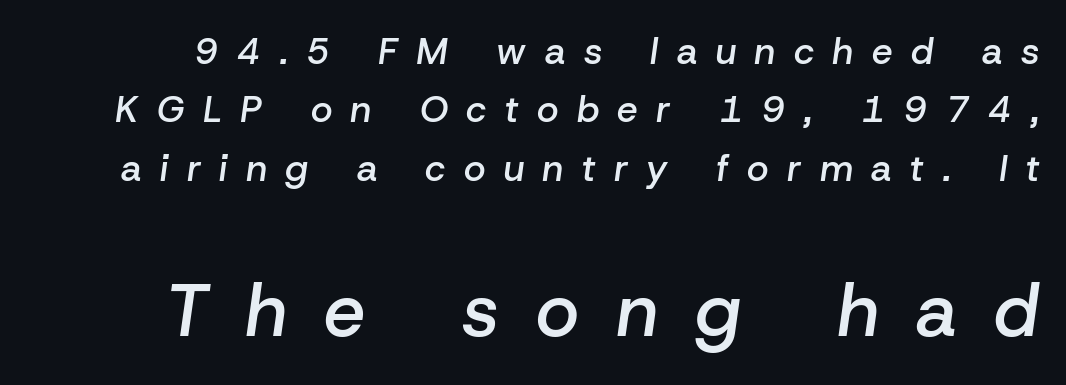
Q: Is the text bold? A: Semi-bold.
Q: Is the text italic (slanted)? A: Yes, it leans right by about 8 degrees.
Q: Is the text underlined? A: No.
Q: Is the spacing between letters normal or unusually wide? A: Unusually wide.
Q: Is the spacing between lines tight, normal or loose? A: Normal.
Q: Which block of text is set in a larger size, the first (top) or the second (bottom)? A: The second (bottom) one.
Q: Width (condensed, normal, or wide)? A: Normal.
Q: Stroke contrast? A: Low.
Q: x-height? A: Medium.
Q: Monospaced? A: No.
